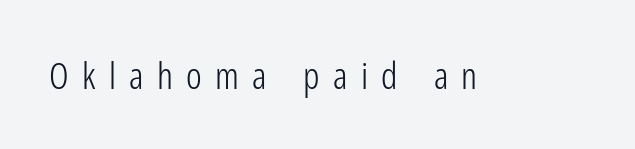
{"serif": "no", "italic": "no", "bold": "no", "weight": "light", "width": "condensed", "stroke_contrast": "low", "x_height": "medium", "monospaced": "no", "underline": "no", "letter_spacing": "wide", "letter_spacing_em": 0.36, "glyph_px": 37}
